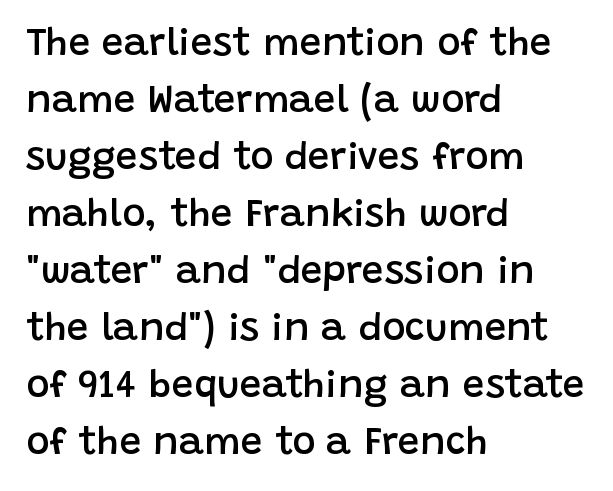
Q: Is the text bold? A: Semi-bold.
Q: Is the text italic (slanted)? A: No, it is upright.
Q: Is the typeface a serif or a sans-serif typeface? A: Sans-serif.
Q: Is the text underlined? A: No.
Q: How is the paragraph aligned? A: Left-aligned.
Q: Is the spacing between letters normal or unusually wide? A: Normal.
Q: Is the spacing between lines tight, normal or loose? A: Normal.
Q: Width (condensed, normal, or wide)? A: Normal.
Q: Stroke contrast? A: Low.
Q: x-height? A: Large.
Q: Monospaced? A: No.
